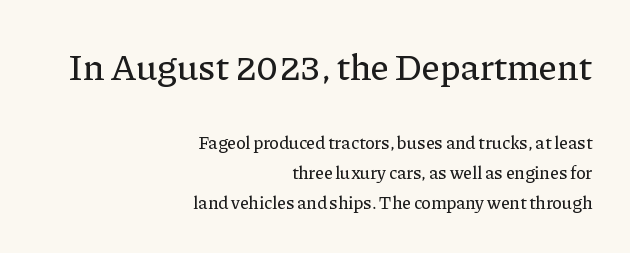
Spacing verdict: proportional, widths tailored to each character. This sample is right-justified, so line beginnings fall wherever the words allow. The rendering shows small feet on the letterforms — a serif design. Of the two passages, the one on top uses the larger point size.
